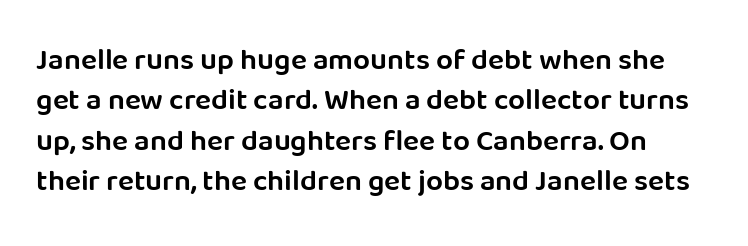
The image shows 30 px semibold sans-serif type, upright; set normal line spacing (1.35x), normal letter spacing, not underlined; low stroke contrast and a large x-height.
